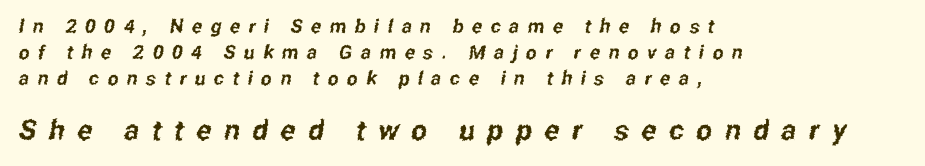
Is the lower block the larger one? Yes — the lower block carries the bigger type. Is the block centered? No — it sits flush against the left margin. Do the characters align in a grid? No, the font is proportional. This rendering employs a face without finishing strokes, i.e., a sans-serif.
